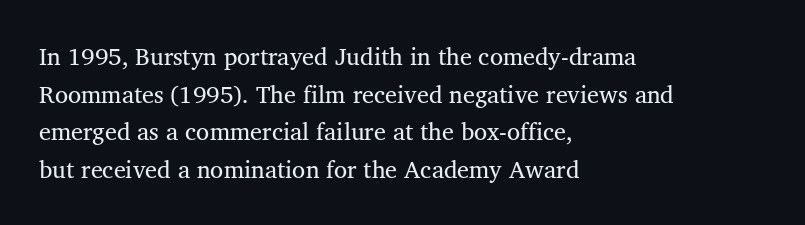
Q: Is the text bold? A: No.
Q: Is the text underlined? A: No.
Q: How is the paragraph aligned? A: Left-aligned.
Q: Is the spacing between letters normal or unusually wide? A: Normal.
Q: Is the spacing between lines tight, normal or loose? A: Normal.
